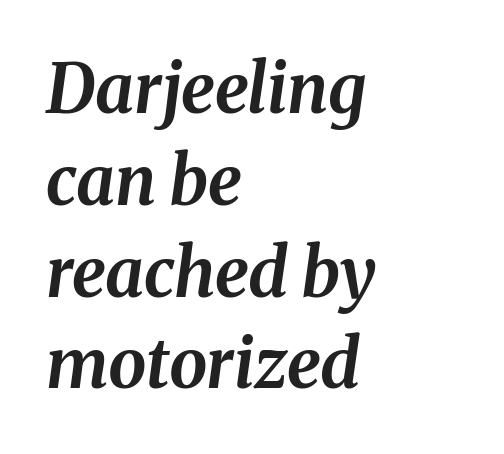
The image shows 68 px bold type, italic (leaning right); set left-aligned, normal line spacing (1.35x), normal letter spacing, not underlined; medium stroke contrast and a medium x-height.
